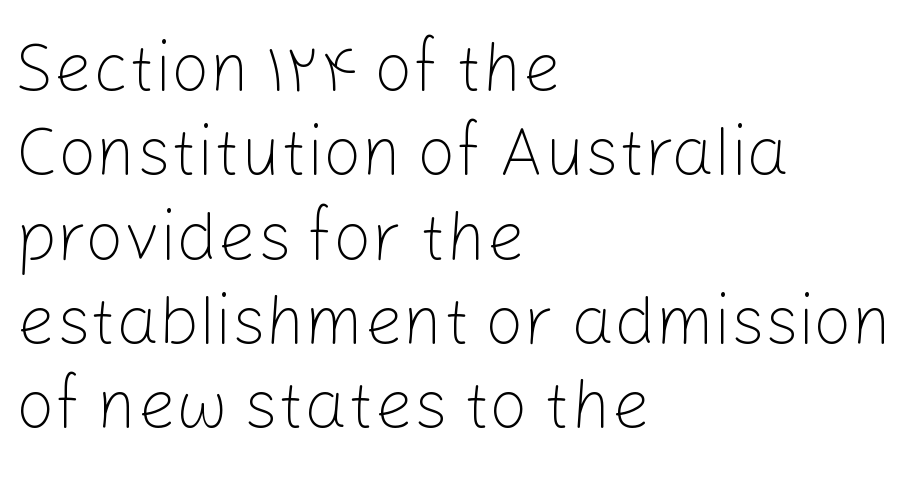
Each letter keeps its own natural width here, so spacing adapts to shape. The tracking reads as untouched default to a designer's eye. The typesetter chose a ragged-right arrangement here. If you drew a line through each stem, it would be perfectly vertical. Letterform terminals end flat and unadorned throughout the passage.
